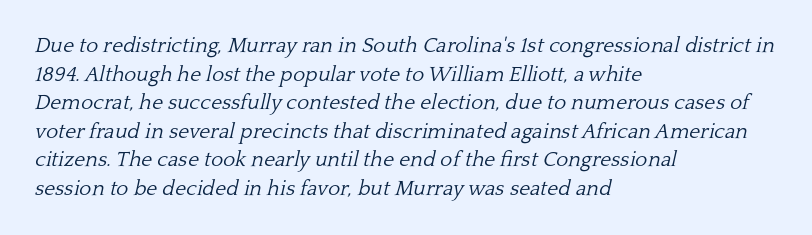
Normally led — the rows are evenly, conventionally spaced. This sample is left-justified, so line endings fall wherever the words run out. This sample uses an oblique cut, with every glyph tilted off the vertical. The area under the type is left untouched. Tracking value appears to be zero — textbook default spacing. This reads as an unemphasized weight, regular at the heaviest.
